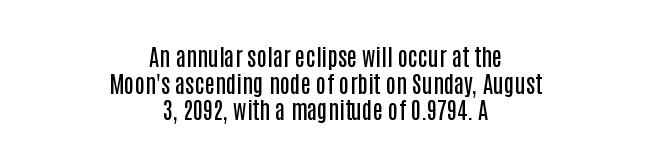
Q: Is the text bold? A: Semi-bold.
Q: Is the text italic (slanted)? A: No, it is upright.
Q: Is the text underlined? A: No.
Q: How is the paragraph aligned? A: Centered.
Q: Is the spacing between letters normal or unusually wide? A: Normal.
